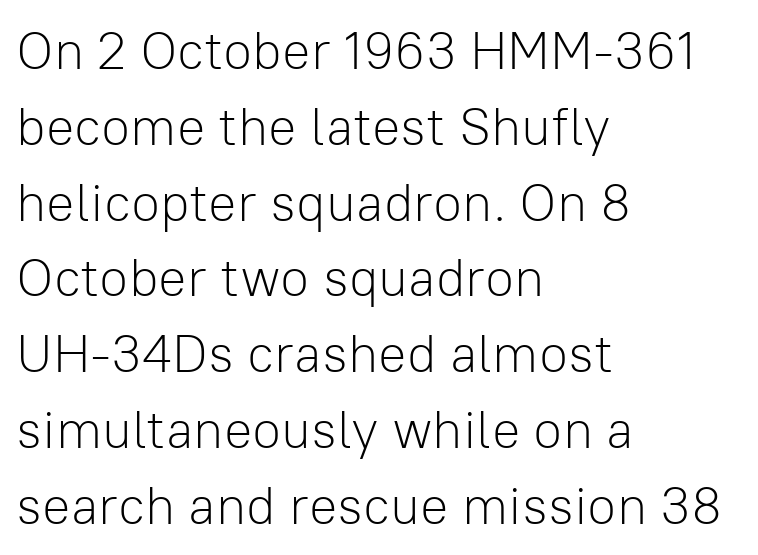
The image shows 53 px light sans-serif type, upright; set left-aligned, normal line spacing (1.43x), normal letter spacing, not underlined; low stroke contrast and a medium x-height.
